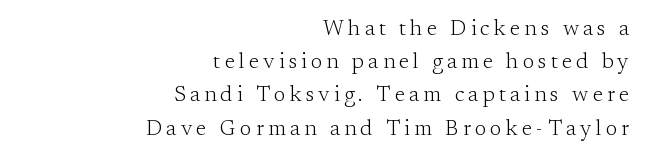
The image shows 22 px text type, upright; set right-aligned, normal line spacing (1.51x), not underlined.
